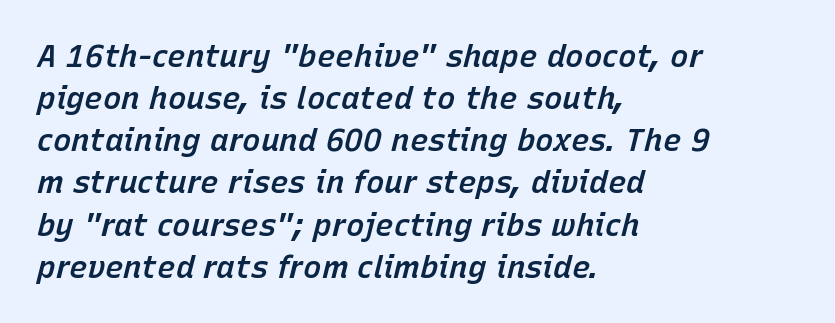
The image shows 31 px semibold type, italic (leaning right); set left-aligned, normal line spacing (1.36x), normal letter spacing, not underlined; low stroke contrast and a medium x-height.
